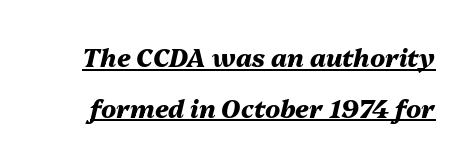
{"italic": "yes", "lean": "right", "slant_degrees": 13, "bold": "yes", "underline": "yes", "line_spacing": "loose", "line_spacing_ratio": 2.03, "letter_spacing": "normal", "letter_spacing_em": 0.0, "glyph_px": 25}
